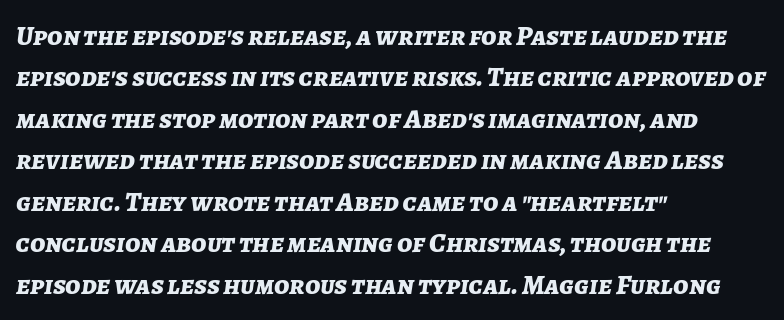
Q: Is the text bold? A: Yes.
Q: Is the text italic (slanted)? A: Yes, it leans right by about 7 degrees.
Q: Is the text underlined? A: No.
Q: How is the paragraph aligned? A: Left-aligned.
Q: Is the spacing between letters normal or unusually wide? A: Normal.
Q: Is the spacing between lines tight, normal or loose? A: Normal.
Q: Width (condensed, normal, or wide)? A: Normal.
Q: Stroke contrast? A: Low.
Q: x-height? A: Medium.
Q: Monospaced? A: No.
